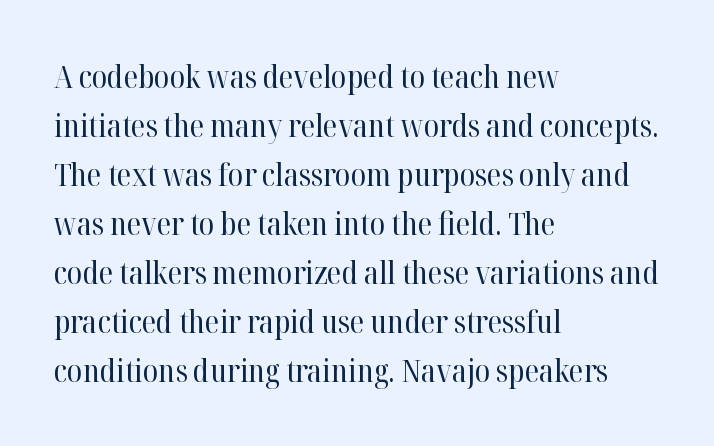
The image shows 31 px regular-weight serif type, upright; set left-aligned, normal line spacing (1.58x), normal letter spacing, not underlined; high stroke contrast and a medium x-height.
